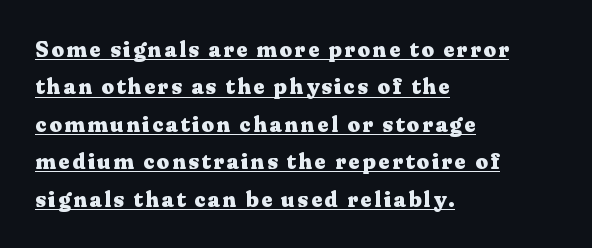
Q: Is the text bold? A: Yes.
Q: Is the text italic (slanted)? A: No, it is upright.
Q: Is the text underlined? A: Yes.
Q: How is the paragraph aligned? A: Left-aligned.
Q: Is the spacing between lines tight, normal or loose? A: Normal.
